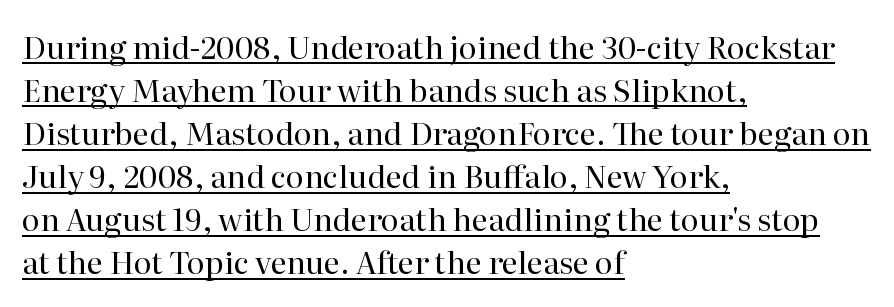
Q: Is the text bold? A: No.
Q: Is the text italic (slanted)? A: No, it is upright.
Q: Is the typeface a serif or a sans-serif typeface? A: Serif.
Q: Is the text underlined? A: Yes.
Q: How is the paragraph aligned? A: Left-aligned.
Q: Is the spacing between letters normal or unusually wide? A: Normal.
Q: Is the spacing between lines tight, normal or loose? A: Normal.
Q: Width (condensed, normal, or wide)? A: Normal.
Q: Stroke contrast? A: High.
Q: x-height? A: Medium.
Q: Monospaced? A: No.
